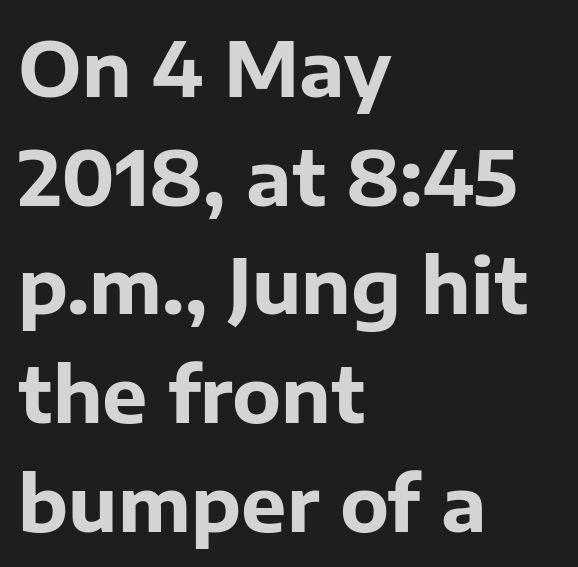
{"serif": "no", "italic": "no", "bold": "yes", "weight": "bold", "width": "normal", "stroke_contrast": "low", "x_height": "medium", "monospaced": "no", "underline": "no", "align": "left", "line_spacing": "normal", "line_spacing_ratio": 1.43, "letter_spacing": "normal", "letter_spacing_em": 0.0, "glyph_px": 76}
